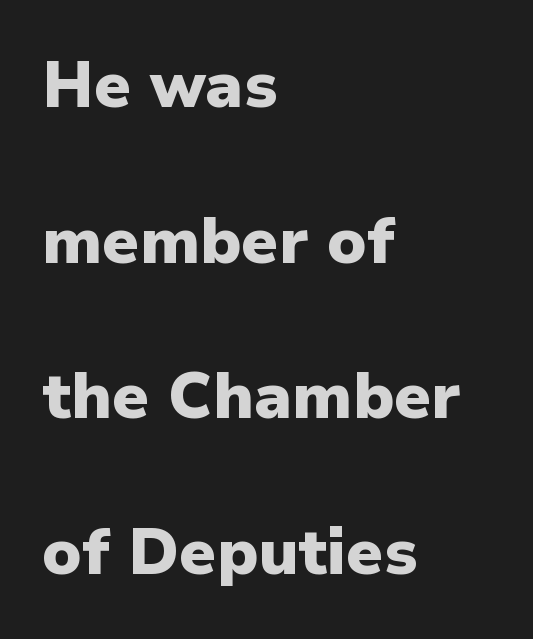
The image shows 64 px heavy sans-serif type, upright; set left-aligned, loose line spacing (2.43x), normal letter spacing, not underlined; low stroke contrast and a medium x-height.
